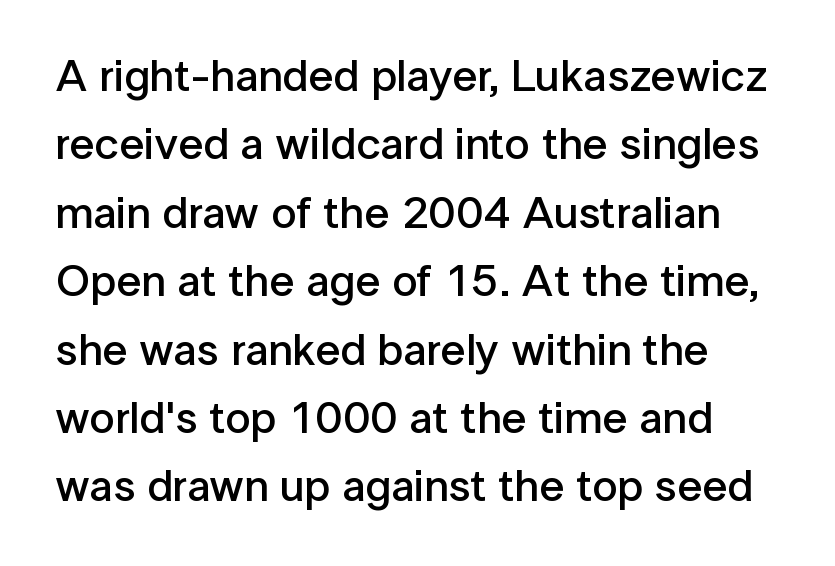
{"serif": "no", "italic": "no", "bold": "semi", "weight": "semibold", "width": "normal", "stroke_contrast": "low", "x_height": "medium", "monospaced": "no", "underline": "no", "line_spacing": "normal", "line_spacing_ratio": 1.52, "letter_spacing": "normal", "letter_spacing_em": 0.0, "glyph_px": 45}
